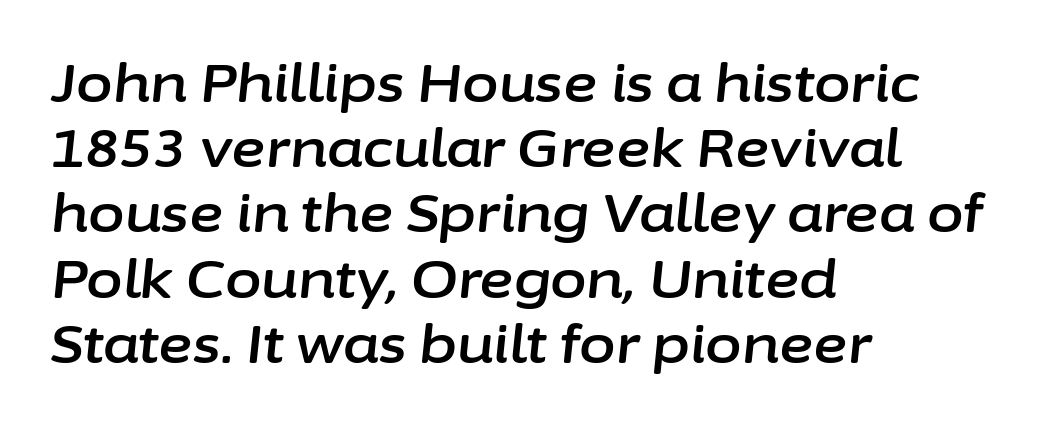
Do the characters align in a grid? No, the font is proportional. Horizontal alignment here is leftward, the default for most running prose. The type is set solid horizontally, with unmodified tracking. The rendering applies a slant to the glyphs.
